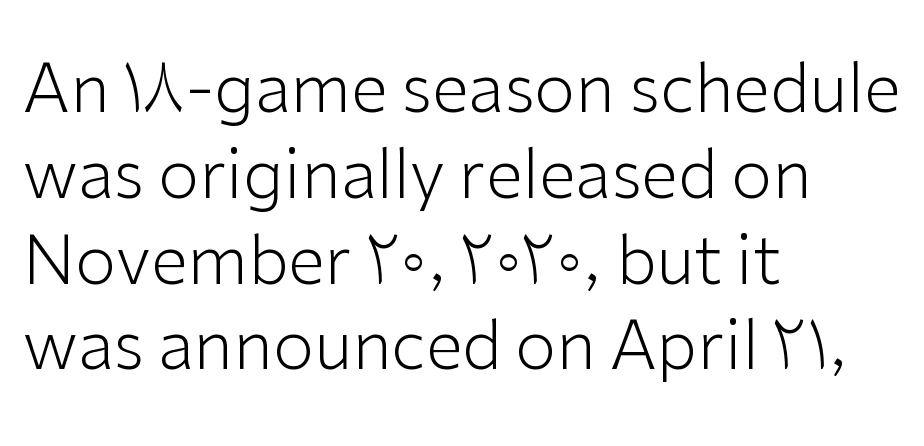
The image shows 67 px light sans-serif type, upright; set left-aligned, normal line spacing (1.28x), normal letter spacing, not underlined; low stroke contrast and a medium x-height.
